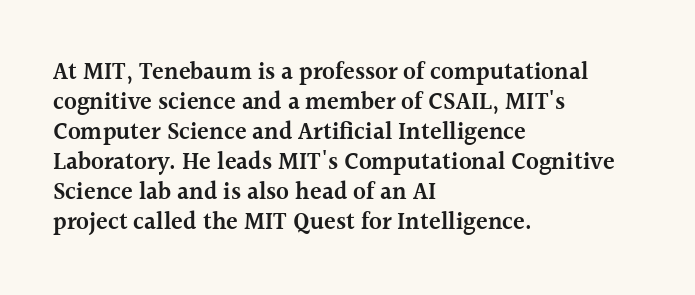
Q: Is the text bold? A: Semi-bold.
Q: Is the text italic (slanted)? A: No, it is upright.
Q: Is the text underlined? A: No.
Q: How is the paragraph aligned? A: Left-aligned.
Q: Is the spacing between letters normal or unusually wide? A: Normal.
Q: Is the spacing between lines tight, normal or loose? A: Normal.
